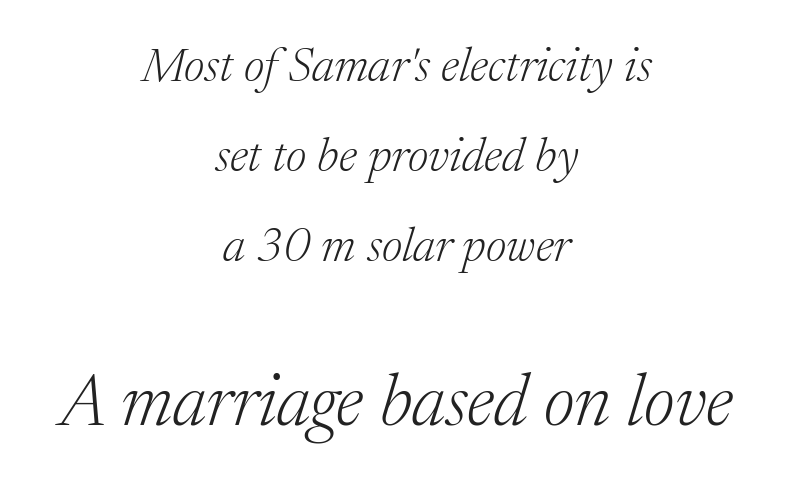
Varying glyph widths throughout — classic text-font behaviour. Block two is the big one; block one sits smaller above it. Just letters on the line, the space beneath them empty. In CSS terms this would be text-align: center.
